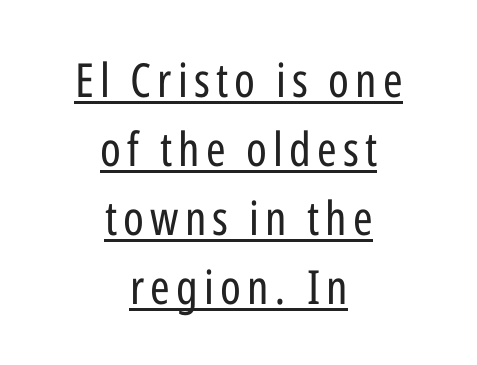
Q: Is the text bold? A: No.
Q: Is the text italic (slanted)? A: No, it is upright.
Q: Is the typeface a serif or a sans-serif typeface? A: Sans-serif.
Q: Is the text underlined? A: Yes.
Q: How is the paragraph aligned? A: Centered.
Q: Is the spacing between lines tight, normal or loose? A: Normal.
Q: Width (condensed, normal, or wide)? A: Condensed.
Q: Stroke contrast? A: Low.
Q: x-height? A: Medium.
Q: Monospaced? A: No.
